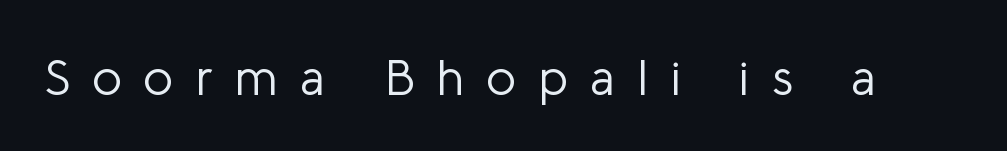
{"serif": "no", "italic": "no", "bold": "no", "weight": "light", "width": "normal", "stroke_contrast": "low", "x_height": "medium", "monospaced": "no", "underline": "no", "letter_spacing": "wide", "letter_spacing_em": 0.44, "glyph_px": 50}
